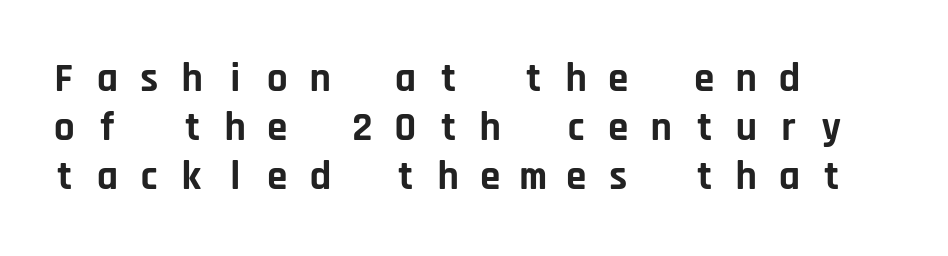
{"serif": "no", "italic": "no", "bold": "yes", "weight": "bold", "width": "normal", "stroke_contrast": "low", "x_height": "large", "monospaced": "yes", "underline": "no", "align": "left", "line_spacing_ratio": 1.19, "letter_spacing": "wide", "letter_spacing_em": 0.44, "glyph_px": 41}
